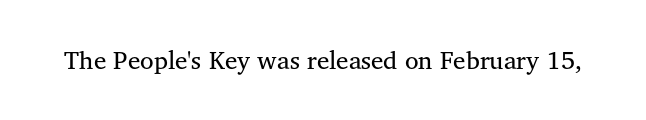
The rendering keeps characters at their native spacing. The font sits on the lighter half of the weight spectrum, regular included. Quick note: underline off. Is there any slant? The stems are plumb.
